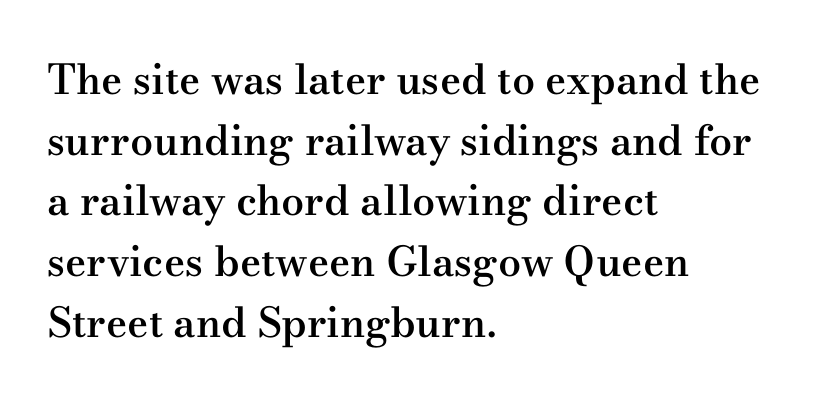
Q: Is the text bold? A: Semi-bold.
Q: Is the text italic (slanted)? A: No, it is upright.
Q: Is the typeface a serif or a sans-serif typeface? A: Serif.
Q: Is the text underlined? A: No.
Q: How is the paragraph aligned? A: Left-aligned.
Q: Is the spacing between letters normal or unusually wide? A: Normal.
Q: Is the spacing between lines tight, normal or loose? A: Normal.
Q: Width (condensed, normal, or wide)? A: Wide.
Q: Stroke contrast? A: Medium.
Q: x-height? A: Small.
Q: Monospaced? A: No.
